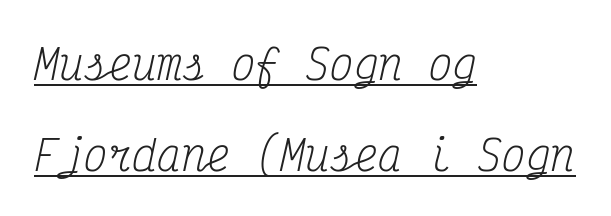
Q: Is the text bold? A: No.
Q: Is the text italic (slanted)? A: Yes, it leans right by about 12 degrees.
Q: Is the typeface a serif or a sans-serif typeface? A: Serif.
Q: Is the text underlined? A: Yes.
Q: How is the paragraph aligned? A: Left-aligned.
Q: Is the spacing between letters normal or unusually wide? A: Normal.
Q: Is the spacing between lines tight, normal or loose? A: Loose.
Q: Width (condensed, normal, or wide)? A: Condensed.
Q: Stroke contrast? A: Medium.
Q: x-height? A: Medium.
Q: Monospaced? A: Yes.
